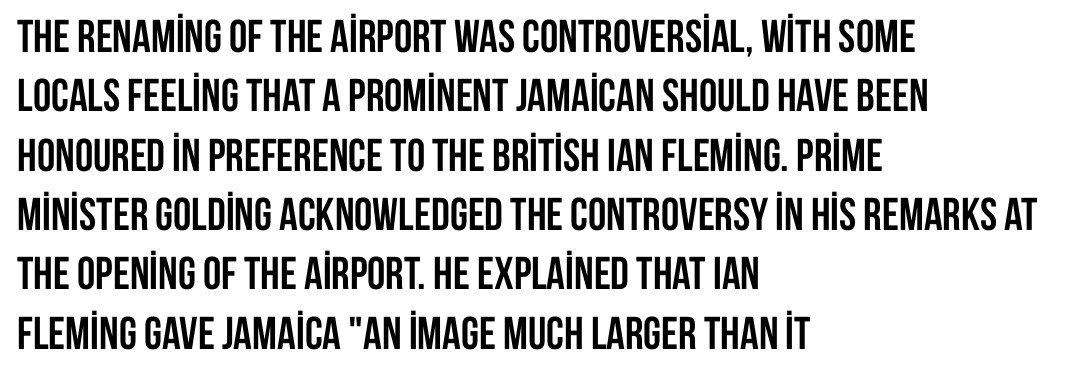
Q: Is the text bold? A: Yes.
Q: Is the text italic (slanted)? A: No, it is upright.
Q: Is the typeface a serif or a sans-serif typeface? A: Sans-serif.
Q: Is the text underlined? A: No.
Q: How is the paragraph aligned? A: Left-aligned.
Q: Is the spacing between letters normal or unusually wide? A: Normal.
Q: Is the spacing between lines tight, normal or loose? A: Normal.
Q: Width (condensed, normal, or wide)? A: Condensed.
Q: Stroke contrast? A: Low.
Q: x-height? A: Large.
Q: Monospaced? A: No.
